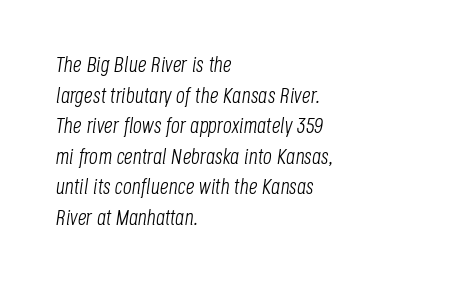
{"italic": "yes", "lean": "right", "slant_degrees": 8, "bold": "no", "underline": "no", "align": "left", "line_spacing": "normal", "line_spacing_ratio": 1.39, "letter_spacing": "normal", "letter_spacing_em": 0.0, "glyph_px": 22}
